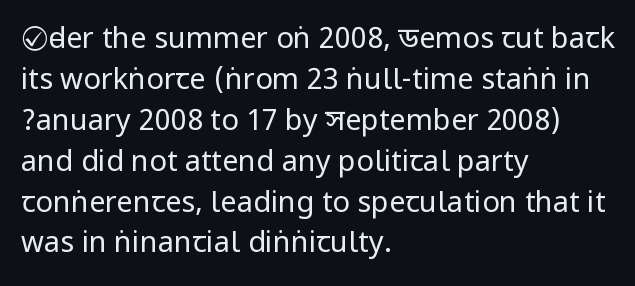
Q: Is the text bold? A: No.
Q: Is the text italic (slanted)? A: No, it is upright.
Q: Is the typeface a serif or a sans-serif typeface? A: Sans-serif.
Q: Is the text underlined? A: No.
Q: How is the paragraph aligned? A: Left-aligned.
Q: Is the spacing between letters normal or unusually wide? A: Normal.
Q: Is the spacing between lines tight, normal or loose? A: Normal.
Q: Width (condensed, normal, or wide)? A: Condensed.
Q: Stroke contrast? A: Low.
